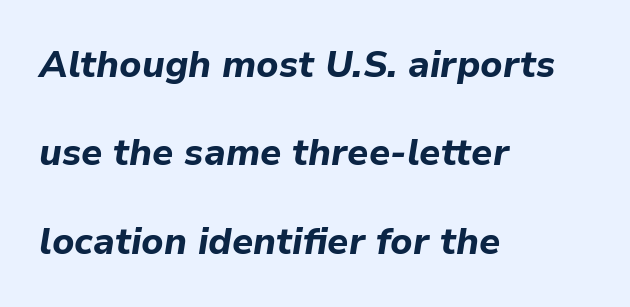
Q: Is the text bold? A: Yes.
Q: Is the text italic (slanted)? A: Yes, it leans right by about 9 degrees.
Q: Is the text underlined? A: No.
Q: How is the paragraph aligned? A: Left-aligned.
Q: Is the spacing between letters normal or unusually wide? A: Normal.
Q: Is the spacing between lines tight, normal or loose? A: Loose.
Q: Width (condensed, normal, or wide)? A: Normal.
Q: Stroke contrast? A: Low.
Q: x-height? A: Medium.
Q: Monospaced? A: No.
